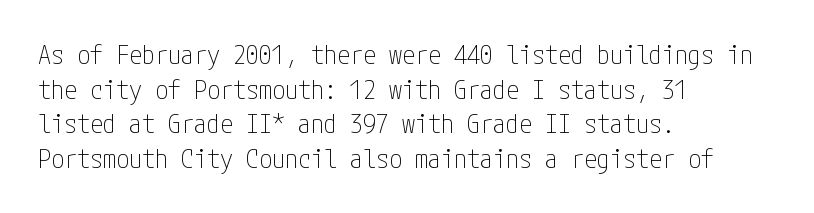
{"italic": "no", "bold": "no", "underline": "no", "align": "left", "line_spacing": "normal", "line_spacing_ratio": 1.33, "letter_spacing": "normal", "letter_spacing_em": 0.0, "glyph_px": 26}
